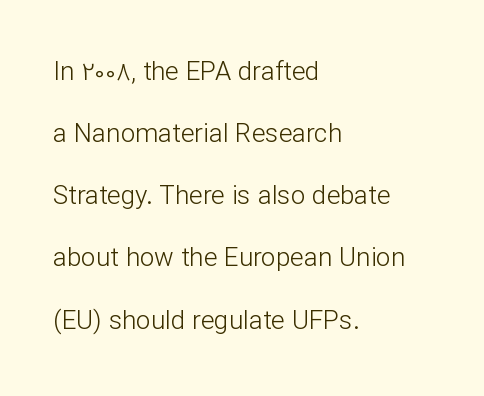
This sample uses plain, unmodified letter spacing. Italic? Not at all — the glyphs are vertical. The foot of each line stays bare and open. The leading is generous, giving the passage an open texture. Line starts are locked; line ends wander.
